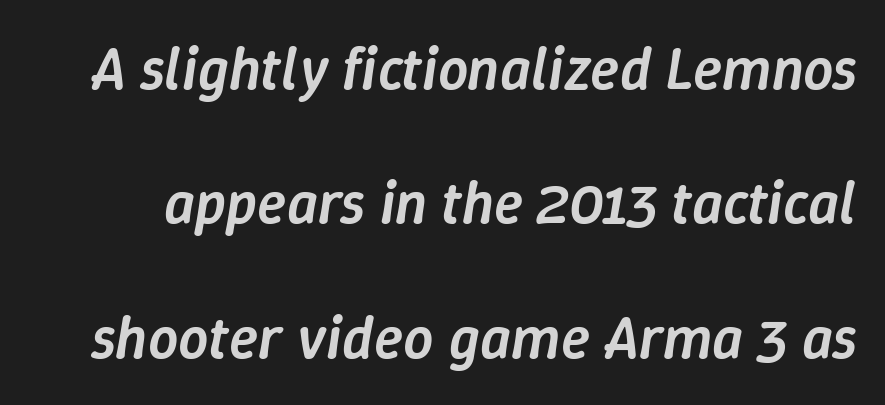
Students, this is semibold: more ink than regular, less than bold. Inter-character spacing is left at the font's built-in metrics. The area under the type is left untouched. This is oblique type, the kind used for emphasis or titles. Do the characters align in a grid? No, the font is proportional.
